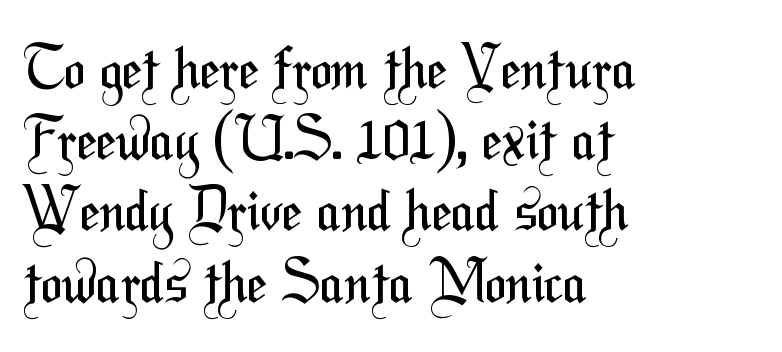
{"serif": "no", "bold": "no", "weight": "regular", "width": "condensed", "stroke_contrast": "medium", "x_height": "medium", "monospaced": "no", "underline": "no", "align": "left", "line_spacing": "normal", "line_spacing_ratio": 1.25, "letter_spacing": "normal", "letter_spacing_em": 0.0, "glyph_px": 57}
